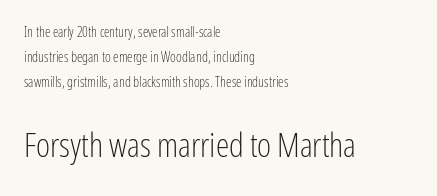
Here the designer chose a conventional face with non-uniform glyph widths. Reading down the block, your eye returns to a fixed left position each line. The characters display no serif detailing; their extremities are plain. The font sits on the lighter half of the weight spectrum, regular included. How are the letters spaced? Ordinarily, with no added tracking.
